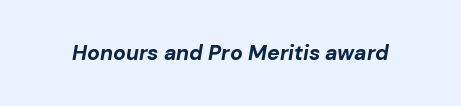
The image shows 21 px bold type, italic (leaning right); set normal letter spacing, not underlined.
